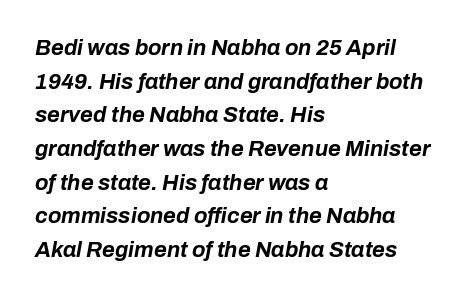
Honestly, there is no underline to notice here at all. This sample is left-justified, so line endings fall wherever the words run out. A normal amount of white space separates one row of letters from the next. Students, note that the glyphs here touch the page at normal intervals. Caption: bold face, heavy strokes. The face used here has a pronounced slope to its letters.
